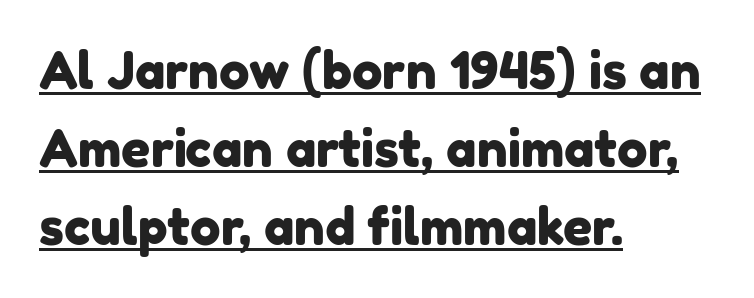
Q: Is the typeface a serif or a sans-serif typeface? A: Sans-serif.
Q: Is the text underlined? A: Yes.
Q: How is the paragraph aligned? A: Left-aligned.
Q: Is the spacing between letters normal or unusually wide? A: Normal.
Q: Is the spacing between lines tight, normal or loose? A: Normal.
Q: Width (condensed, normal, or wide)? A: Normal.
Q: Stroke contrast? A: Low.
Q: x-height? A: Medium.
Q: Monospaced? A: No.
